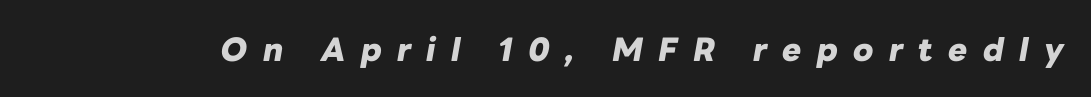
{"italic": "yes", "lean": "right", "slant_degrees": 10, "bold": "yes", "weight": "heavy", "width": "normal", "stroke_contrast": "low", "x_height": "medium", "monospaced": "no", "underline": "no", "letter_spacing": "wide", "letter_spacing_em": 0.48, "glyph_px": 32}
